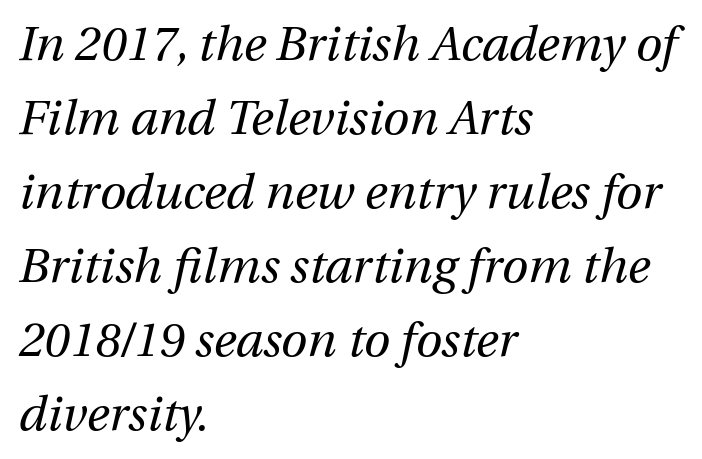
Q: Is the text bold? A: No.
Q: Is the text italic (slanted)? A: Yes, it leans right by about 12 degrees.
Q: Is the text underlined? A: No.
Q: How is the paragraph aligned? A: Left-aligned.
Q: Is the spacing between letters normal or unusually wide? A: Normal.
Q: Is the spacing between lines tight, normal or loose? A: Normal.
Q: Width (condensed, normal, or wide)? A: Normal.
Q: Stroke contrast? A: Medium.
Q: x-height? A: Medium.
Q: Monospaced? A: No.
